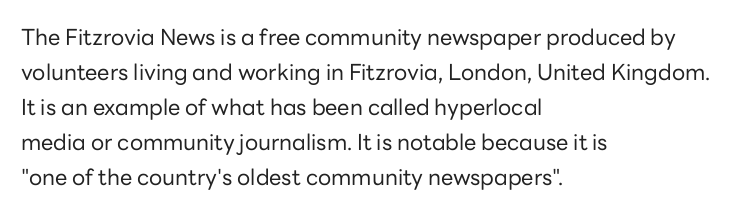
Every stem runs plumb, perpendicular to the baseline. Ink coverage per letter is moderate at most. Does extra space separate the letters? No, they use regular spacing. Line starts are locked; line ends wander. If you measured baseline to baseline, you'd find a middling distance.
